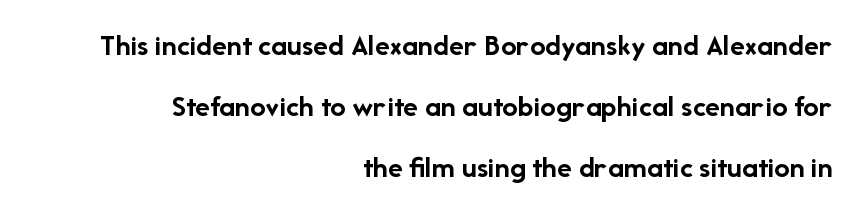
The tracking reads as untouched default to a designer's eye. Descenders are the only things crossing below the line. Does the copy run flush right? Yes — the right margin is perfectly even. Each new line begins a long way beneath the previous one. Every character sits straight up, as roman type does.
